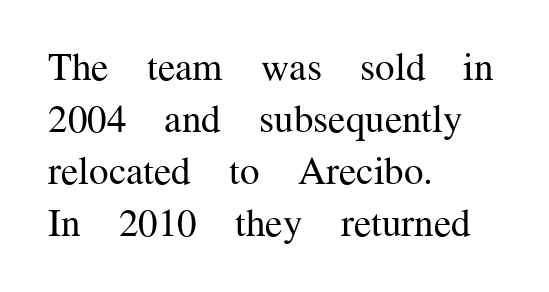
The image shows 39 px regular-weight serif type, upright; set left-aligned, normal line spacing (1.33x), normal letter spacing, not underlined; medium stroke contrast and a medium x-height.
